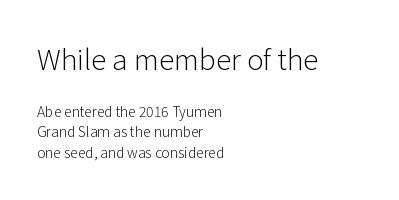
Q: Is the text bold? A: No.
Q: Is the text italic (slanted)? A: No, it is upright.
Q: Is the typeface a serif or a sans-serif typeface? A: Sans-serif.
Q: Is the text underlined? A: No.
Q: How is the paragraph aligned? A: Left-aligned.
Q: Is the spacing between letters normal or unusually wide? A: Normal.
Q: Is the spacing between lines tight, normal or loose? A: Normal.
Q: Which block of text is set in a larger size, the first (top) or the second (bottom)? A: The first (top) one.
Q: Width (condensed, normal, or wide)? A: Normal.
Q: Stroke contrast? A: Low.
Q: x-height? A: Medium.
Q: Monospaced? A: No.
